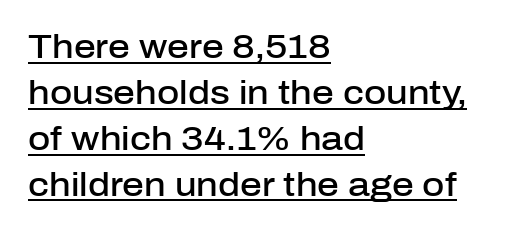
{"serif": "no", "italic": "no", "bold": "semi", "weight": "semibold", "width": "normal", "stroke_contrast": "low", "x_height": "medium", "monospaced": "no", "underline": "yes", "align": "left", "line_spacing": "normal", "line_spacing_ratio": 1.35, "letter_spacing": "normal", "letter_spacing_em": 0.0, "glyph_px": 34}
